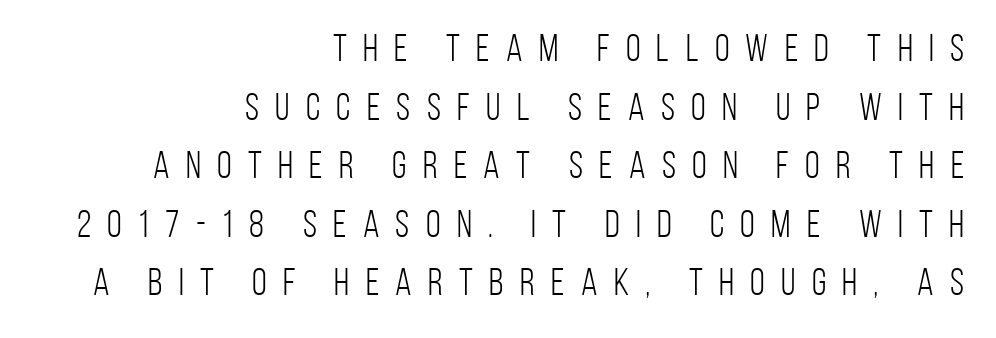
The specimen omits any rule beneath the text block's lines. The face used here is proportionally spaced, like ordinary book or web type. In terms of posture, this sample is upright. Here the glyphs are tracked loosely, breaking word shapes into spaced letters. Vertically, the passage feels balanced, rows spaced as you'd expect.
